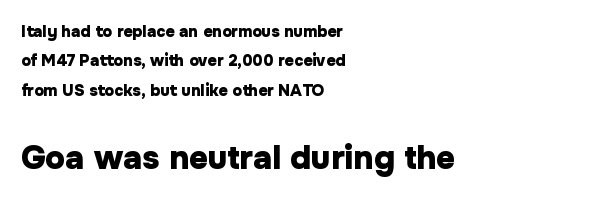
Q: Is the text bold? A: Yes.
Q: Is the text italic (slanted)? A: No, it is upright.
Q: Is the typeface a serif or a sans-serif typeface? A: Sans-serif.
Q: Is the text underlined? A: No.
Q: How is the paragraph aligned? A: Left-aligned.
Q: Is the spacing between letters normal or unusually wide? A: Normal.
Q: Which block of text is set in a larger size, the first (top) or the second (bottom)? A: The second (bottom) one.
Q: Width (condensed, normal, or wide)? A: Normal.
Q: Stroke contrast? A: Low.
Q: x-height? A: Medium.
Q: Monospaced? A: No.
